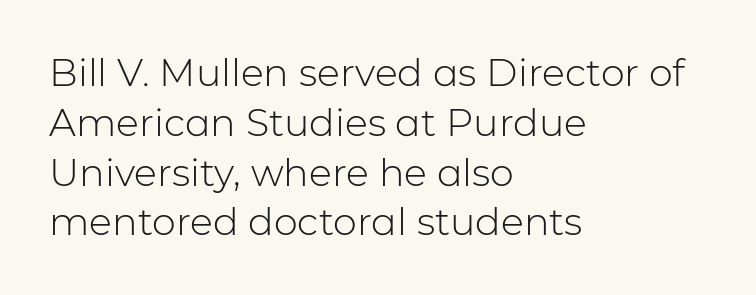
Stroke mass is kept to a normal reading level or below. Character widths vary here, with narrow letters taking less room than wide ones. The lettering holds an erect, upright posture throughout. A student would call this left alignment; a typographer would say flush left, rag right. Honestly, there is no underline to notice here at all. The tracking reads as untouched default to a designer's eye.
